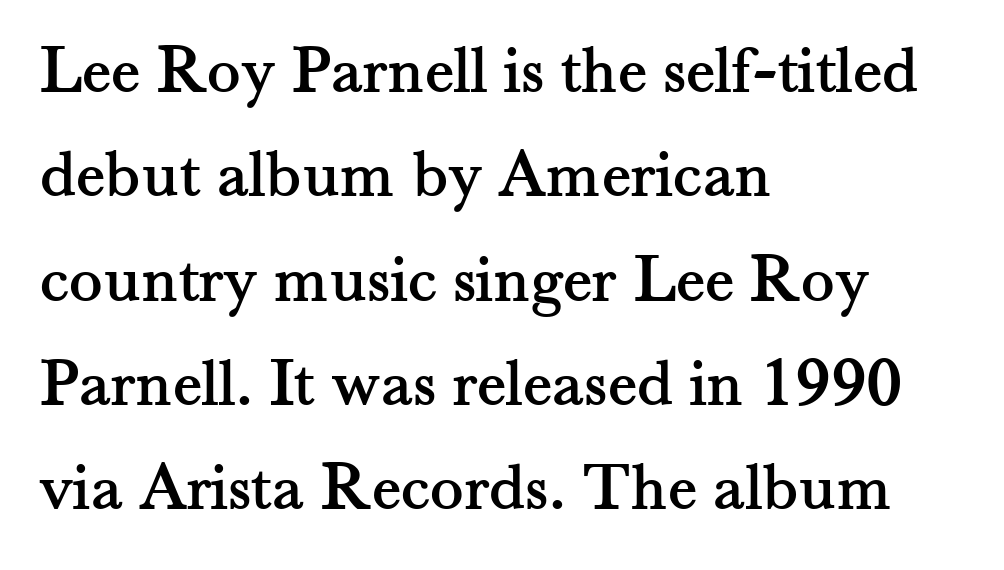
{"serif": "yes", "italic": "no", "width": "normal", "stroke_contrast": "medium", "x_height": "small", "monospaced": "no", "underline": "no", "align": "left", "line_spacing": "normal", "line_spacing_ratio": 1.49, "letter_spacing": "normal", "letter_spacing_em": 0.0, "glyph_px": 70}
